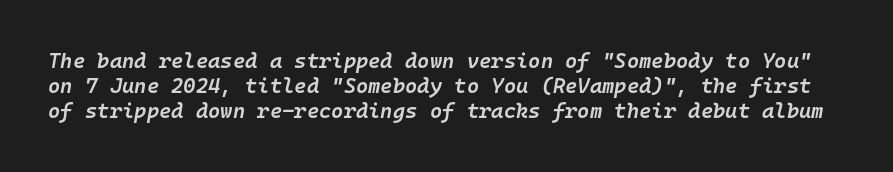
{"italic": "yes", "lean": "right", "slant_degrees": 10, "bold": "semi", "underline": "no", "line_spacing_ratio": 1.2, "letter_spacing": "normal", "letter_spacing_em": 0.0, "glyph_px": 21}
